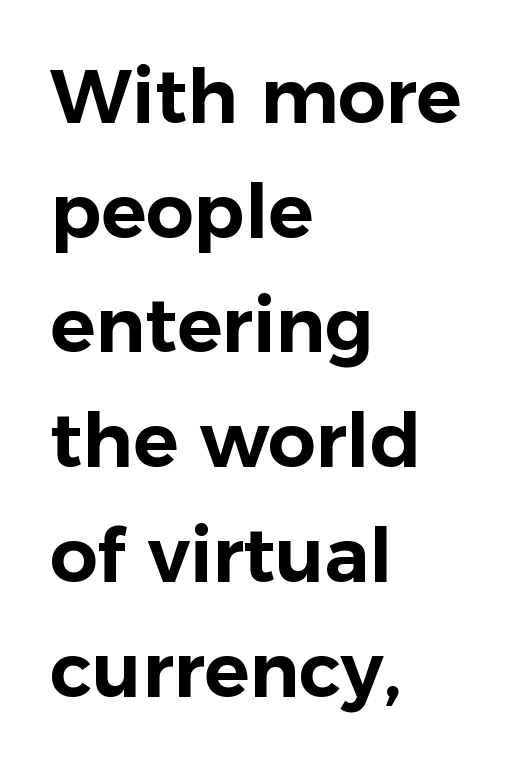
The image shows 75 px sans-serif type, upright; set left-aligned, normal line spacing (1.53x), normal letter spacing, not underlined; low stroke contrast and a medium x-height.
